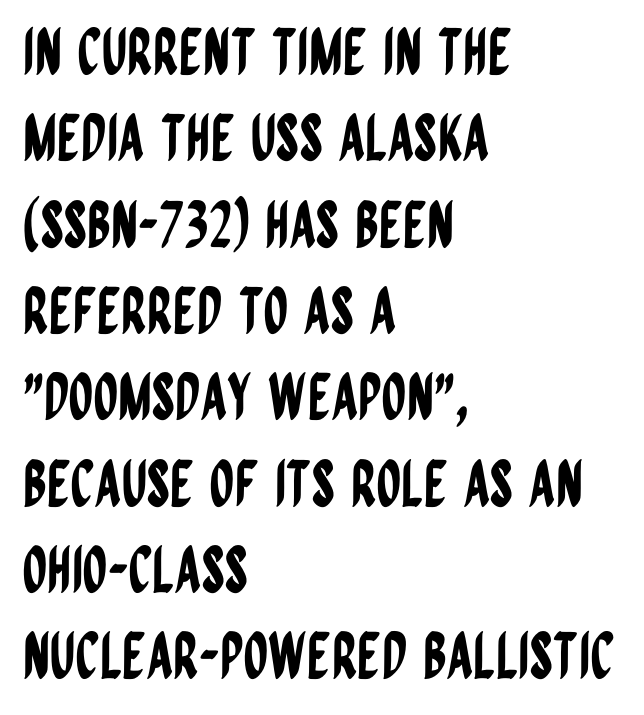
Notice how the stems are strictly vertical — no italics here. Caption: standard tracking, unaltered. Leading matches the norm, producing a regular column. Stroke terminals: plain, sans-serif. Proportional: the letters do not fall into vertical columns.
